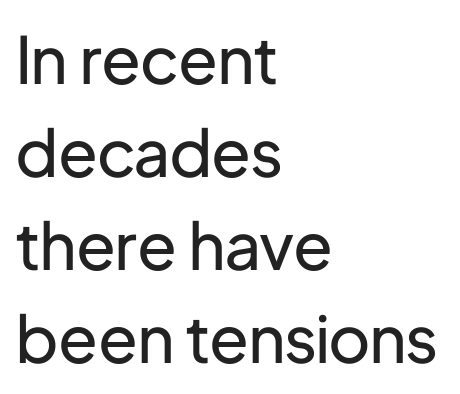
You could not count columns in this text — the font is proportionally spaced. Which margin do the lines hug? The left one — the right edge is uneven. The rows are spaced the way most documents space them. The type family on display is of the sans-serif kind.
